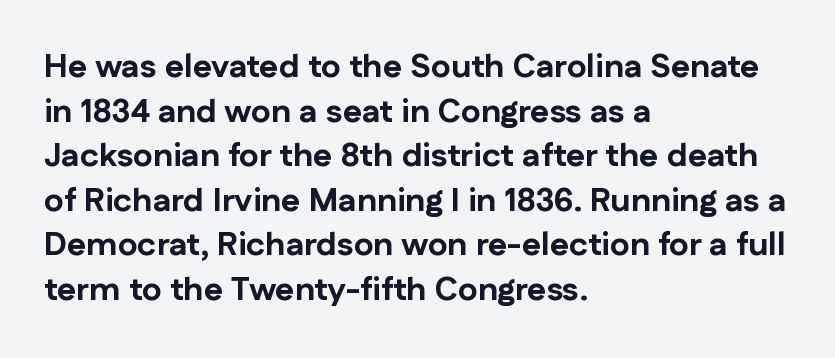
Q: Is the text bold? A: Yes.
Q: Is the text italic (slanted)? A: No, it is upright.
Q: Is the typeface a serif or a sans-serif typeface? A: Sans-serif.
Q: Is the text underlined? A: No.
Q: How is the paragraph aligned? A: Left-aligned.
Q: Is the spacing between letters normal or unusually wide? A: Normal.
Q: Is the spacing between lines tight, normal or loose? A: Normal.
Q: Width (condensed, normal, or wide)? A: Normal.
Q: Stroke contrast? A: Low.
Q: x-height? A: Medium.
Q: Monospaced? A: No.
